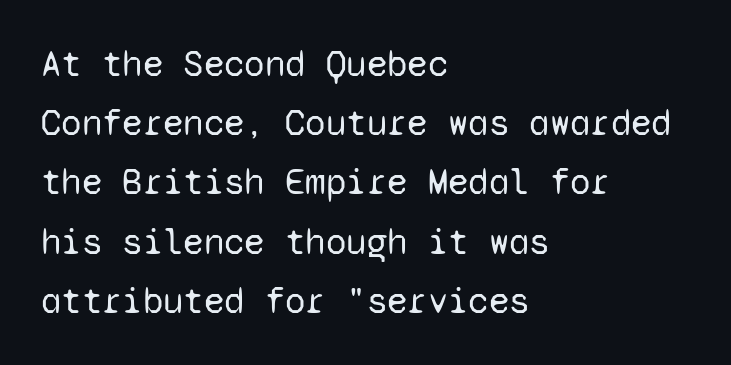
Q: Is the text bold? A: No.
Q: Is the text italic (slanted)? A: No, it is upright.
Q: Is the typeface a serif or a sans-serif typeface? A: Sans-serif.
Q: Is the text underlined? A: No.
Q: How is the paragraph aligned? A: Left-aligned.
Q: Is the spacing between letters normal or unusually wide? A: Normal.
Q: Is the spacing between lines tight, normal or loose? A: Normal.
Q: Width (condensed, normal, or wide)? A: Normal.
Q: Stroke contrast? A: Low.
Q: x-height? A: Medium.
Q: Monospaced? A: Yes.
